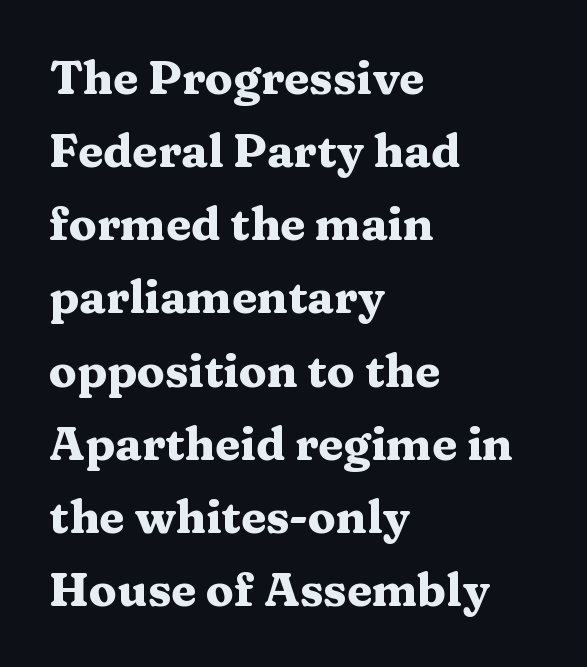
Q: Is the text bold? A: Yes.
Q: Is the text italic (slanted)? A: No, it is upright.
Q: Is the typeface a serif or a sans-serif typeface? A: Serif.
Q: Is the text underlined? A: No.
Q: How is the paragraph aligned? A: Left-aligned.
Q: Is the spacing between letters normal or unusually wide? A: Normal.
Q: Is the spacing between lines tight, normal or loose? A: Normal.
Q: Width (condensed, normal, or wide)? A: Wide.
Q: Stroke contrast? A: Medium.
Q: x-height? A: Medium.
Q: Monospaced? A: No.
